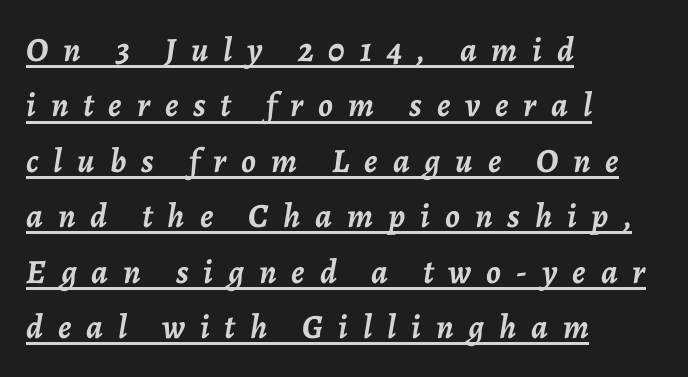
Q: Is the text bold? A: Yes.
Q: Is the text italic (slanted)? A: Yes, it leans right by about 7 degrees.
Q: Is the text underlined? A: Yes.
Q: How is the paragraph aligned? A: Left-aligned.
Q: Is the spacing between letters normal or unusually wide? A: Unusually wide.
Q: Is the spacing between lines tight, normal or loose? A: Normal.
Q: Width (condensed, normal, or wide)? A: Normal.
Q: Stroke contrast? A: Low.
Q: x-height? A: Medium.
Q: Monospaced? A: No.
